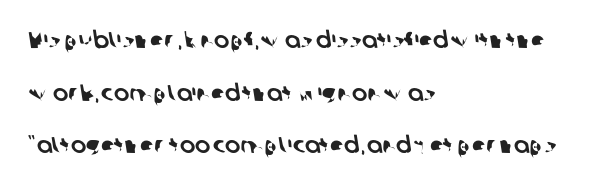
Q: Is the text underlined? A: No.
Q: How is the paragraph aligned? A: Left-aligned.
Q: Is the spacing between letters normal or unusually wide? A: Normal.
Q: Is the spacing between lines tight, normal or loose? A: Loose.
